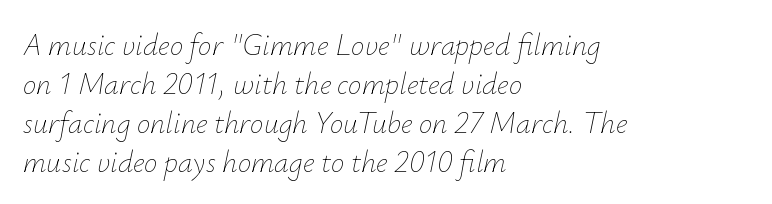
Q: Is the text bold? A: No.
Q: Is the text italic (slanted)? A: Yes, it leans right by about 12 degrees.
Q: Is the text underlined? A: No.
Q: How is the paragraph aligned? A: Left-aligned.
Q: Is the spacing between letters normal or unusually wide? A: Normal.
Q: Is the spacing between lines tight, normal or loose? A: Normal.
Q: Width (condensed, normal, or wide)? A: Normal.
Q: Stroke contrast? A: Low.
Q: x-height? A: Small.
Q: Monospaced? A: No.
